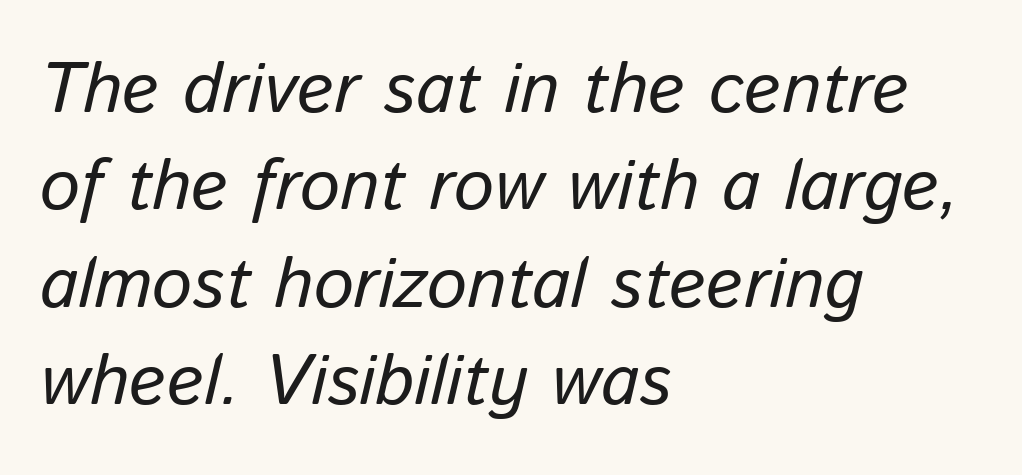
Q: Is the text bold? A: No.
Q: Is the text italic (slanted)? A: Yes, it leans right by about 13 degrees.
Q: Is the text underlined? A: No.
Q: How is the paragraph aligned? A: Left-aligned.
Q: Is the spacing between letters normal or unusually wide? A: Normal.
Q: Is the spacing between lines tight, normal or loose? A: Normal.
Q: Width (condensed, normal, or wide)? A: Normal.
Q: Stroke contrast? A: Low.
Q: x-height? A: Medium.
Q: Monospaced? A: No.
